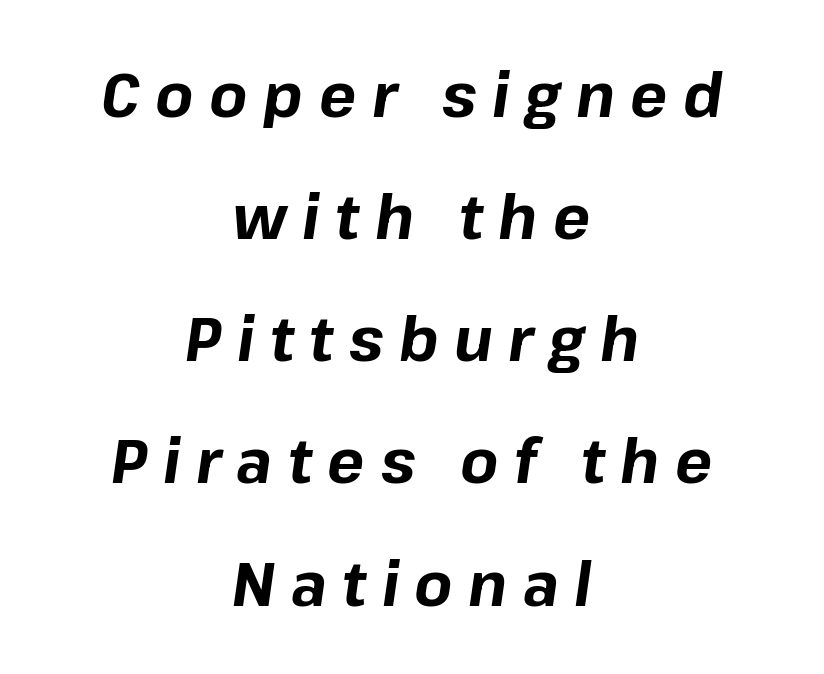
Q: Is the text bold? A: Yes.
Q: Is the text italic (slanted)? A: Yes, it leans right by about 8 degrees.
Q: Is the text underlined? A: No.
Q: How is the paragraph aligned? A: Centered.
Q: Is the spacing between letters normal or unusually wide? A: Unusually wide.
Q: Is the spacing between lines tight, normal or loose? A: Loose.
Q: Width (condensed, normal, or wide)? A: Normal.
Q: Stroke contrast? A: Low.
Q: x-height? A: Medium.
Q: Monospaced? A: No.
